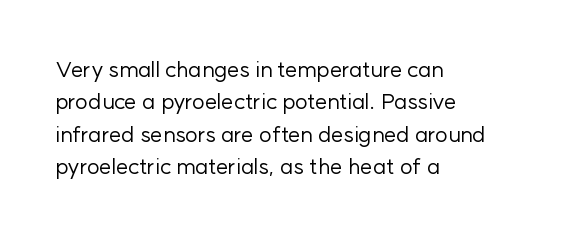
Q: Is the text bold? A: No.
Q: Is the text italic (slanted)? A: No, it is upright.
Q: Is the text underlined? A: No.
Q: How is the paragraph aligned? A: Left-aligned.
Q: Is the spacing between letters normal or unusually wide? A: Normal.
Q: Is the spacing between lines tight, normal or loose? A: Normal.
